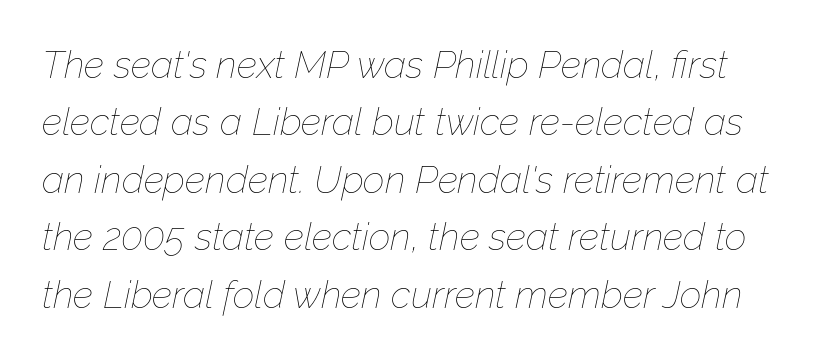
Q: Is the text bold? A: No.
Q: Is the text italic (slanted)? A: Yes, it leans right by about 12 degrees.
Q: Is the text underlined? A: No.
Q: Is the spacing between letters normal or unusually wide? A: Normal.
Q: Is the spacing between lines tight, normal or loose? A: Normal.
Q: Width (condensed, normal, or wide)? A: Normal.
Q: Stroke contrast? A: Low.
Q: x-height? A: Medium.
Q: Monospaced? A: No.
